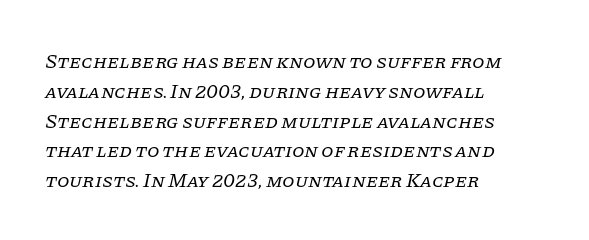
Q: Is the text bold? A: No.
Q: Is the text italic (slanted)? A: Yes, it leans right by about 11 degrees.
Q: Is the text underlined? A: No.
Q: How is the paragraph aligned? A: Left-aligned.
Q: Is the spacing between letters normal or unusually wide? A: Normal.
Q: Is the spacing between lines tight, normal or loose? A: Normal.
